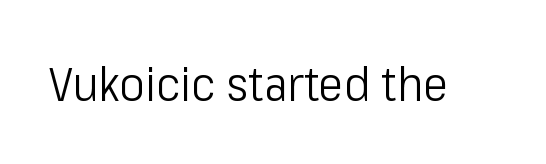
{"serif": "no", "italic": "no", "bold": "no", "weight": "light", "width": "condensed", "stroke_contrast": "low", "x_height": "medium", "monospaced": "no", "underline": "no", "letter_spacing": "normal", "letter_spacing_em": 0.0, "glyph_px": 48}
